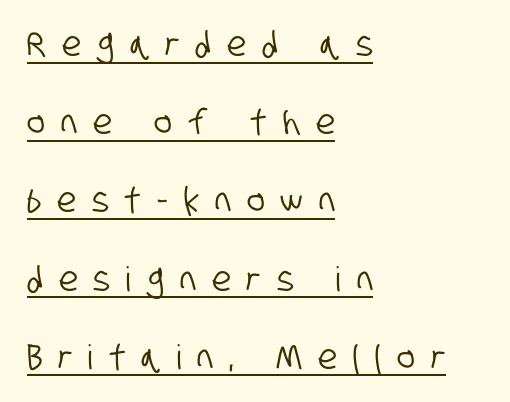
The image shows 34 px condensed sans-serif type; set left-aligned, loose line spacing (2.3x), unusually wide letter spacing (+0.47 em), underlined; low stroke contrast and a large x-height.
